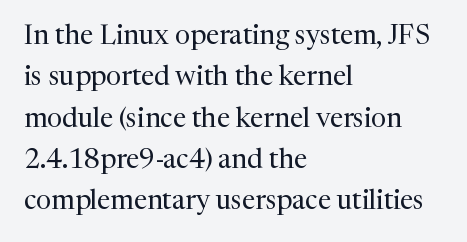
The image shows 27 px text type, upright; set left-aligned, normal line spacing (1.53x), normal letter spacing, not underlined.
